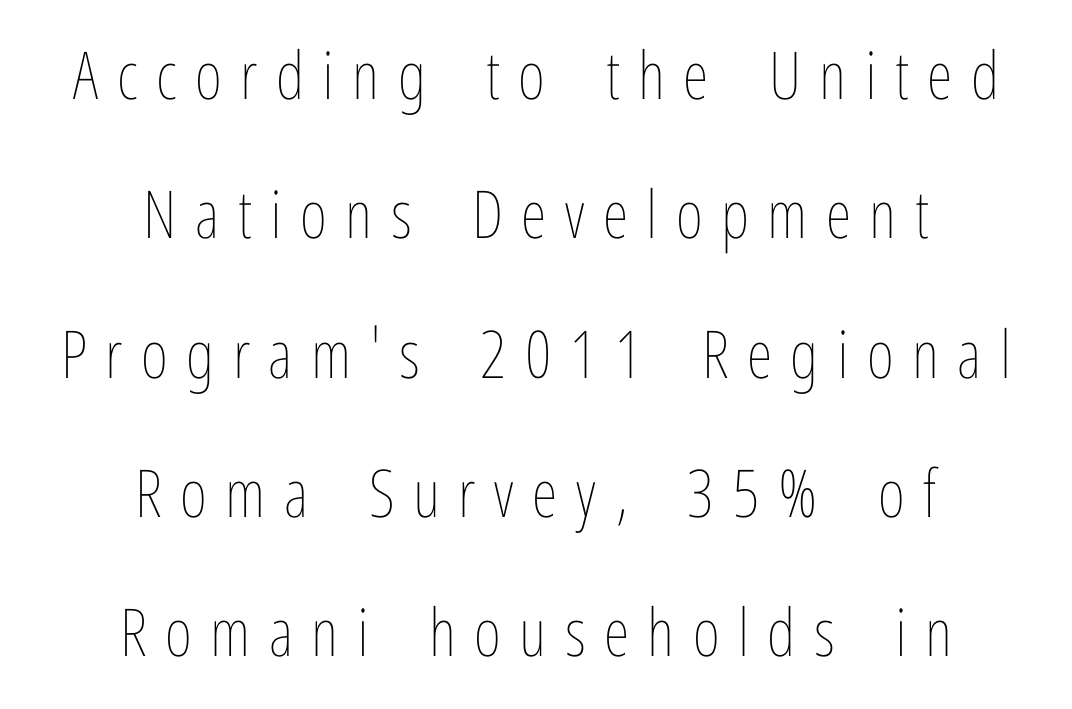
Q: Is the text bold? A: No.
Q: Is the text italic (slanted)? A: No, it is upright.
Q: Is the text underlined? A: No.
Q: How is the paragraph aligned? A: Centered.
Q: Is the spacing between letters normal or unusually wide? A: Unusually wide.
Q: Is the spacing between lines tight, normal or loose? A: Loose.
Q: Width (condensed, normal, or wide)? A: Condensed.
Q: Stroke contrast? A: Low.
Q: x-height? A: Medium.
Q: Monospaced? A: No.
